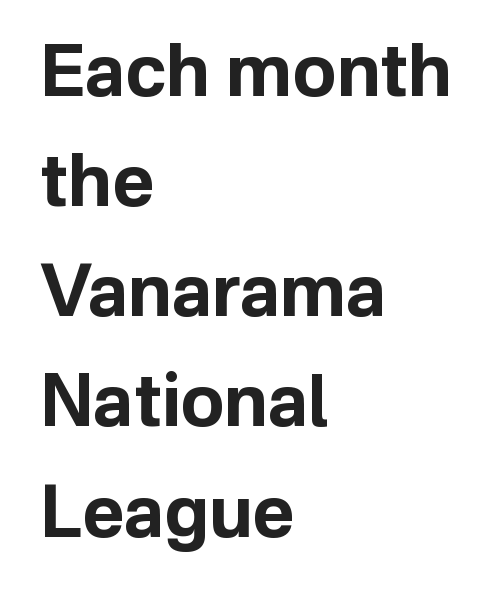
The typesetting leans heavy: a genuine bold. Underlining? Definitely not there. Each letter's strokes conclude bluntly, with no projecting serifs. The rendering uses natural spacing where letterforms have individual widths.
